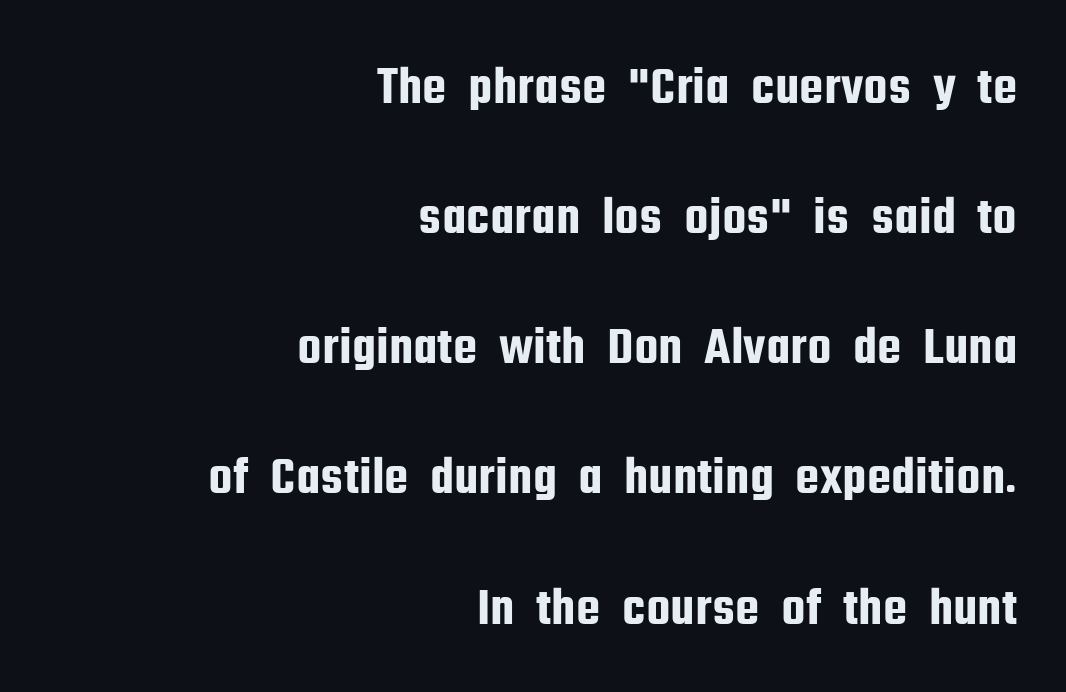
The image shows 54 px condensed sans-serif type, upright; set right-aligned, loose line spacing (2.41x), normal letter spacing, not underlined; low stroke contrast and a medium x-height.
